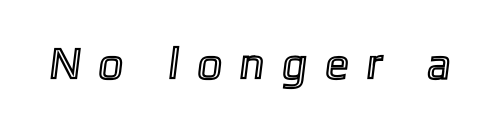
The image shows 44 px text type; set unusually wide letter spacing (+0.4 em), not underlined; a medium x-height.
